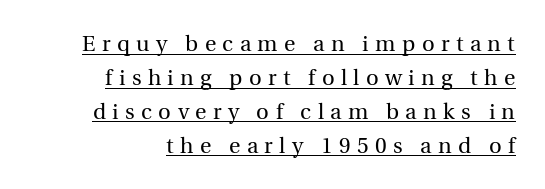
{"italic": "no", "bold": "no", "underline": "yes", "align": "right", "line_spacing": "normal", "line_spacing_ratio": 1.54, "letter_spacing": "wide", "letter_spacing_em": 0.29, "glyph_px": 22}
